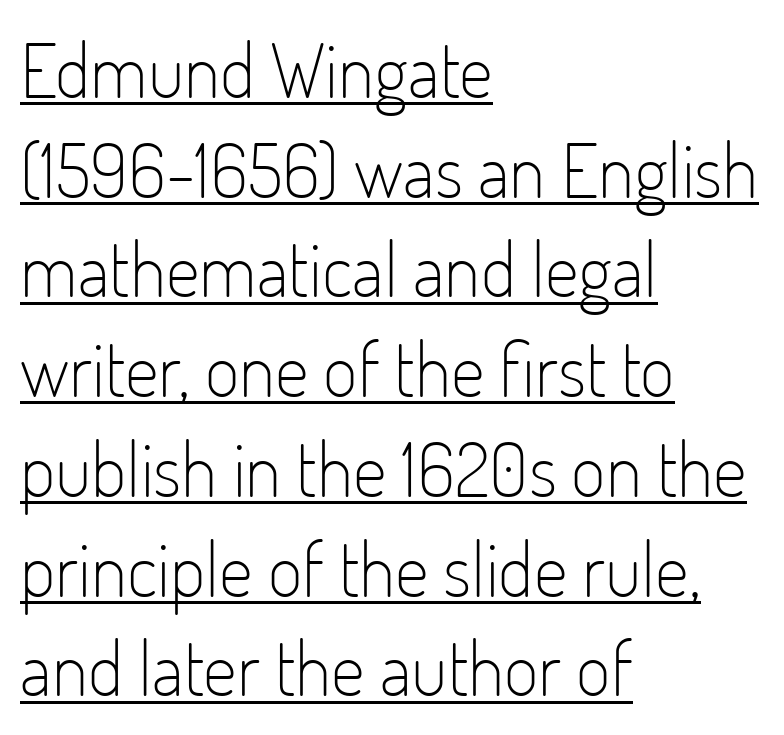
Q: Is the text bold? A: No.
Q: Is the text italic (slanted)? A: No, it is upright.
Q: Is the typeface a serif or a sans-serif typeface? A: Sans-serif.
Q: Is the text underlined? A: Yes.
Q: How is the paragraph aligned? A: Left-aligned.
Q: Is the spacing between letters normal or unusually wide? A: Normal.
Q: Is the spacing between lines tight, normal or loose? A: Normal.
Q: Width (condensed, normal, or wide)? A: Condensed.
Q: Stroke contrast? A: Low.
Q: x-height? A: Small.
Q: Monospaced? A: No.
